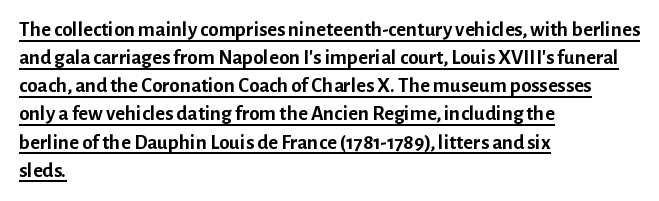
Q: Is the text bold? A: Yes.
Q: Is the text italic (slanted)? A: No, it is upright.
Q: Is the text underlined? A: Yes.
Q: How is the paragraph aligned? A: Left-aligned.
Q: Is the spacing between letters normal or unusually wide? A: Normal.
Q: Is the spacing between lines tight, normal or loose? A: Normal.
